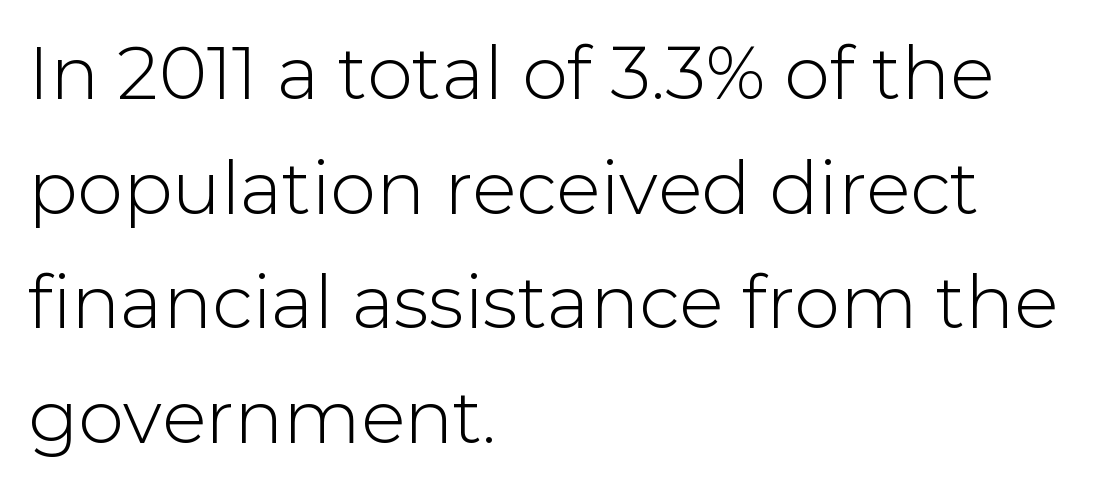
{"serif": "no", "italic": "no", "width": "normal", "stroke_contrast": "low", "x_height": "medium", "monospaced": "no", "underline": "no", "align": "left", "line_spacing": "normal", "line_spacing_ratio": 1.57, "letter_spacing": "normal", "letter_spacing_em": 0.0, "glyph_px": 73}
